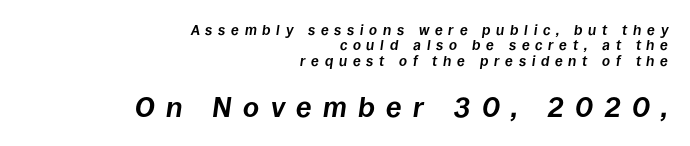
The image shows 28 px bold type, italic (leaning right); set right-aligned, tight line spacing (1.1x), unusually wide letter spacing (+0.41 em), not underlined; the second (bottom) block is 2.0x larger; low stroke contrast and a large x-height.
